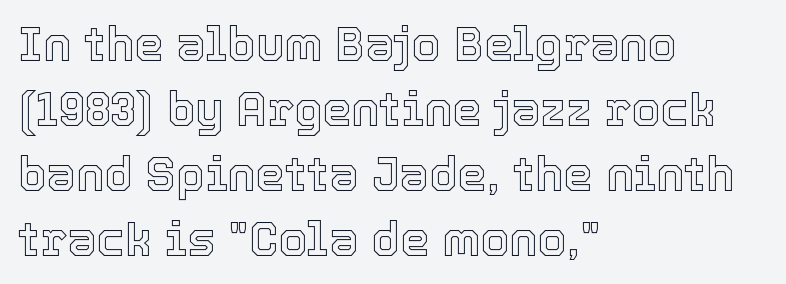
{"italic": "no", "width": "normal", "x_height": "medium", "monospaced": "no", "underline": "no", "align": "left", "line_spacing": "normal", "line_spacing_ratio": 1.38, "letter_spacing": "normal", "letter_spacing_em": 0.0, "glyph_px": 47}
